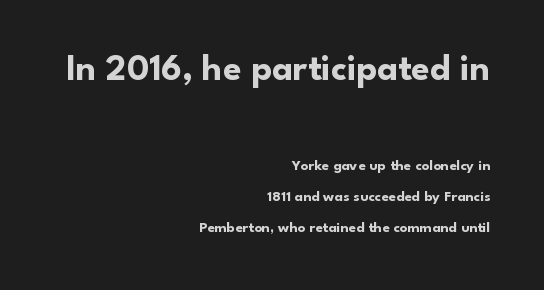
The image shows 37 px bold sans-serif type, upright; set right-aligned, loose line spacing (2.05x), normal letter spacing, not underlined; the first (top) block is 2.47x larger; low stroke contrast and a small x-height.
